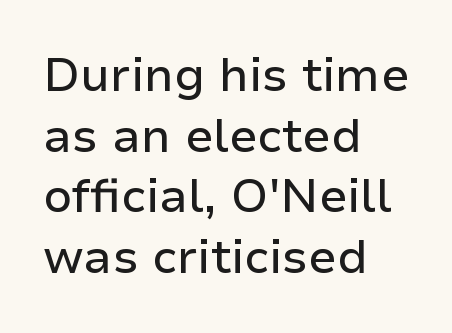
The image shows 47 px sans-serif type, upright; set left-aligned, normal line spacing (1.29x), normal letter spacing, not underlined; low stroke contrast and a medium x-height.
